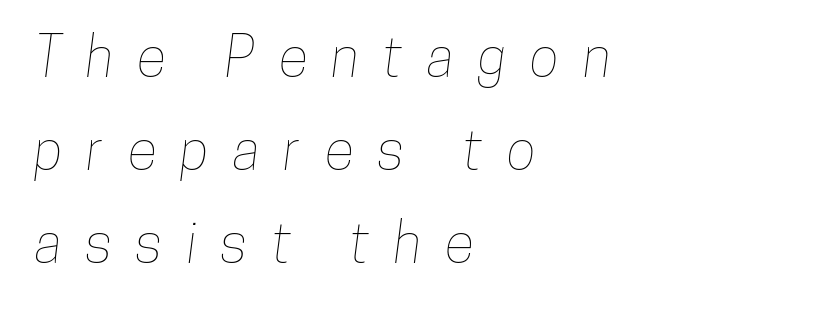
The image shows 55 px condensed type; set left-aligned, normal line spacing (1.69x), unusually wide letter spacing (+0.44 em), not underlined; low stroke contrast and a medium x-height.
